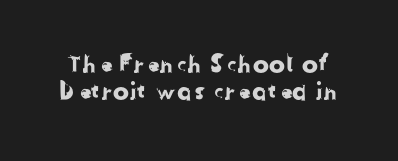
{"underline": "no", "line_spacing": "tight", "line_spacing_ratio": 1.11, "letter_spacing": "normal", "letter_spacing_em": 0.0, "glyph_px": 24}
